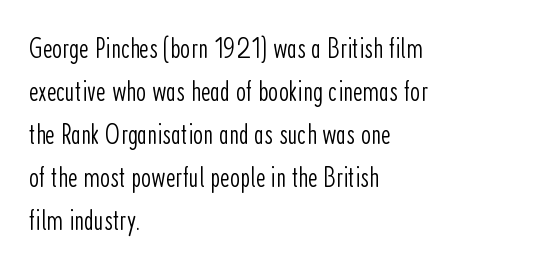
The image shows 29 px light, condensed sans-serif type, upright; set left-aligned, normal line spacing (1.48x), normal letter spacing, not underlined; low stroke contrast and a medium x-height.
